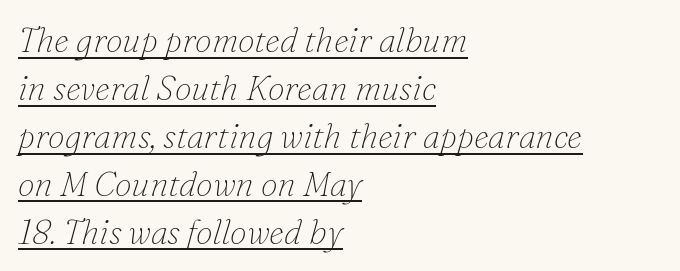
Yep, that's italic — everything's leaning. Glyph-to-glyph distance matches everyday printed text. The face used here appears with an underline applied. Does the leading feel generous? No, just average. You can tell from the footed stems that serif type was used.
